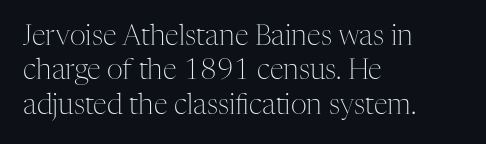
The image shows 28 px light serif type, upright; set left-aligned, line spacing 1.23x, normal letter spacing, not underlined; medium stroke contrast and a medium x-height.
